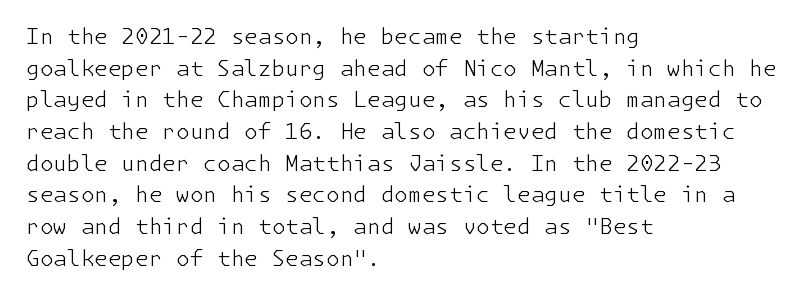
{"italic": "no", "bold": "no", "underline": "no", "align": "left", "line_spacing": "normal", "line_spacing_ratio": 1.44, "letter_spacing": "normal", "letter_spacing_em": 0.0, "glyph_px": 22}
